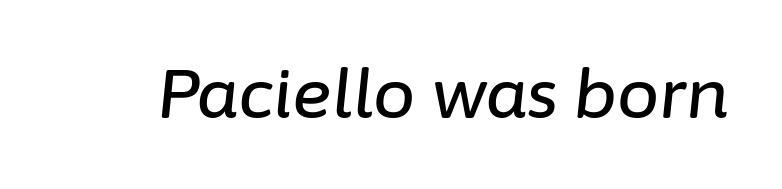
The image shows 67 px text type, italic (leaning right); set normal letter spacing, not underlined; low stroke contrast and a medium x-height.
